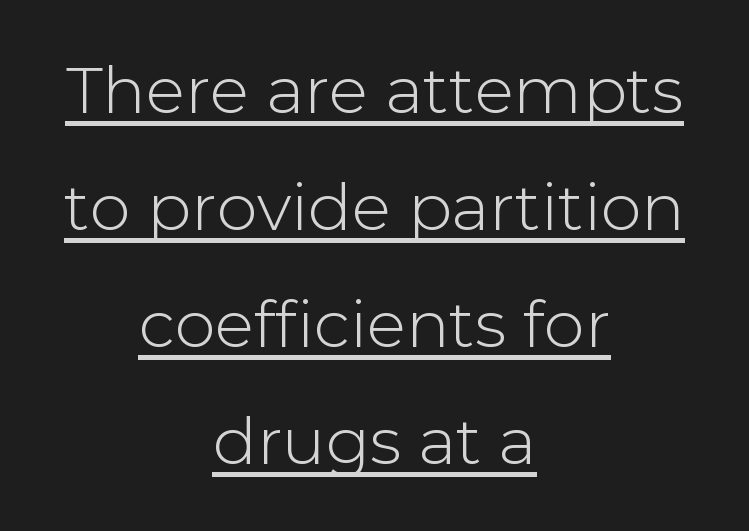
The image shows 65 px sans-serif type, upright; set centered, line spacing 1.8x, normal letter spacing, underlined; low stroke contrast and a medium x-height.
